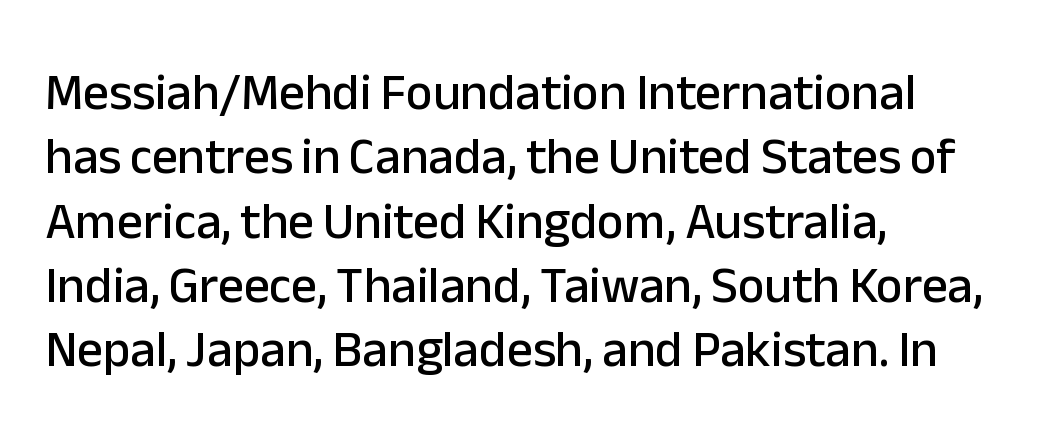
{"serif": "no", "italic": "no", "width": "normal", "stroke_contrast": "low", "x_height": "medium", "monospaced": "no", "underline": "no", "align": "left", "line_spacing": "normal", "line_spacing_ratio": 1.26, "letter_spacing": "normal", "letter_spacing_em": 0.0, "glyph_px": 51}
